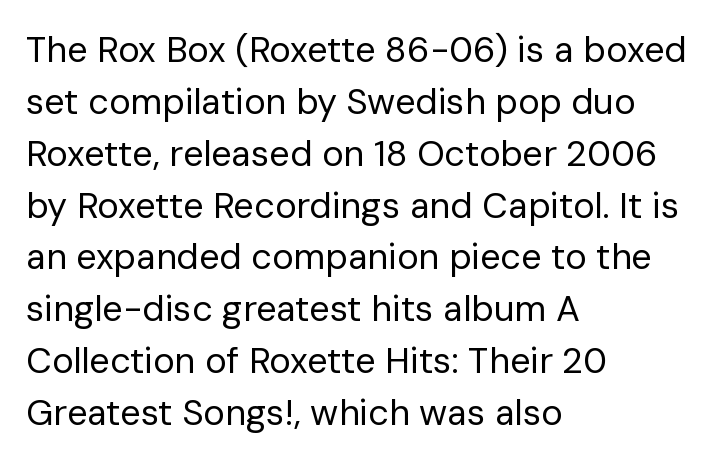
Just letters on the line, the space beneath them empty. Teacher's note: observe the even left margin — that is flush-left alignment. The line texture is even and compact thanks to regular tracking. This block has exactly the height ordinary leading produces. Is the type heavy? It reads as light-to-regular instead. The font's upright variant was chosen for this text.
